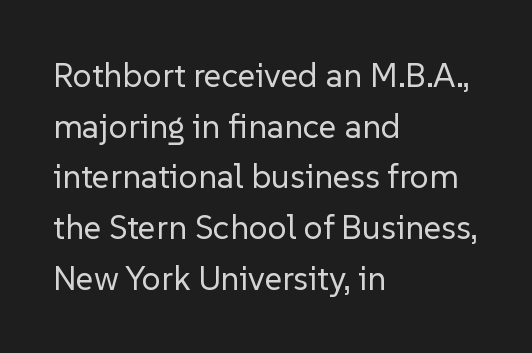
Q: Is the text bold? A: No.
Q: Is the text italic (slanted)? A: No, it is upright.
Q: Is the typeface a serif or a sans-serif typeface? A: Sans-serif.
Q: Is the text underlined? A: No.
Q: How is the paragraph aligned? A: Left-aligned.
Q: Is the spacing between letters normal or unusually wide? A: Normal.
Q: Is the spacing between lines tight, normal or loose? A: Normal.
Q: Width (condensed, normal, or wide)? A: Normal.
Q: Stroke contrast? A: Low.
Q: x-height? A: Medium.
Q: Monospaced? A: No.
